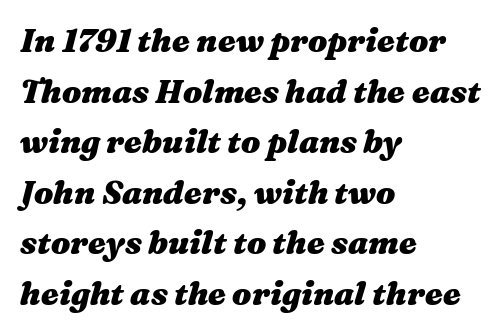
{"italic": "yes", "lean": "right", "slant_degrees": 16, "bold": "yes", "weight": "heavy", "width": "wide", "stroke_contrast": "medium", "x_height": "medium", "monospaced": "no", "underline": "no", "align": "left", "line_spacing": "normal", "line_spacing_ratio": 1.58, "letter_spacing": "normal", "letter_spacing_em": 0.0, "glyph_px": 32}
